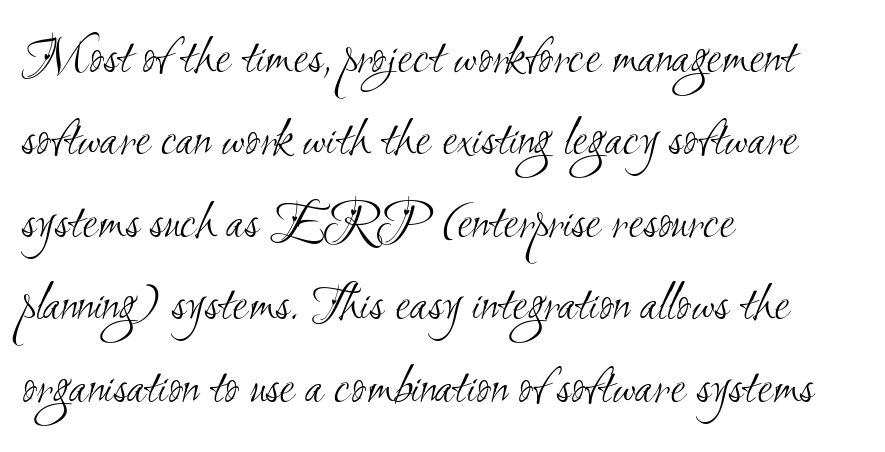
The image shows 55 px light, condensed sans-serif type; set left-aligned, normal line spacing (1.5x), normal letter spacing, not underlined; medium stroke contrast and a small x-height.
